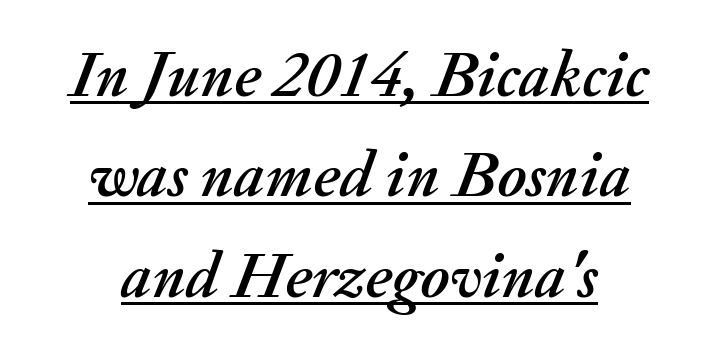
Q: Is the text italic (slanted)? A: Yes, it leans right by about 20 degrees.
Q: Is the text underlined? A: Yes.
Q: Is the spacing between letters normal or unusually wide? A: Normal.
Q: Is the spacing between lines tight, normal or loose? A: Normal.
Q: Width (condensed, normal, or wide)? A: Normal.
Q: Stroke contrast? A: Medium.
Q: x-height? A: Small.
Q: Monospaced? A: No.
